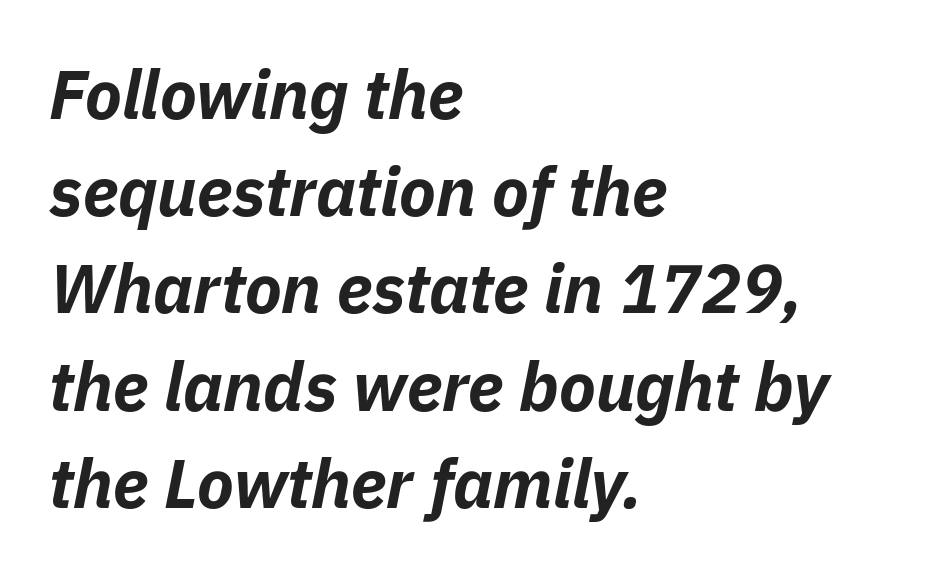
Q: Is the text bold? A: Yes.
Q: Is the text italic (slanted)? A: Yes, it leans right by about 11 degrees.
Q: Is the text underlined? A: No.
Q: How is the paragraph aligned? A: Left-aligned.
Q: Is the spacing between letters normal or unusually wide? A: Normal.
Q: Is the spacing between lines tight, normal or loose? A: Normal.
Q: Width (condensed, normal, or wide)? A: Normal.
Q: Stroke contrast? A: Low.
Q: x-height? A: Medium.
Q: Monospaced? A: No.
